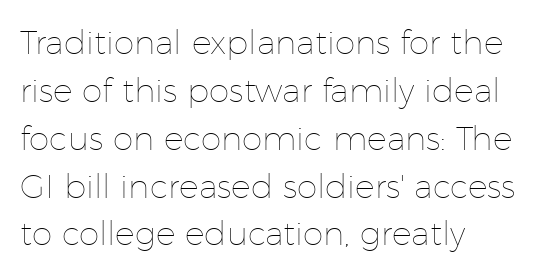
The letters stand upright; this is a roman face. The rag falls on the right side of this text block. Characters follow at the spacing the type designer built in. Rule under the text: the space is simply empty. The face used here is proportionally spaced, like ordinary book or web type.
